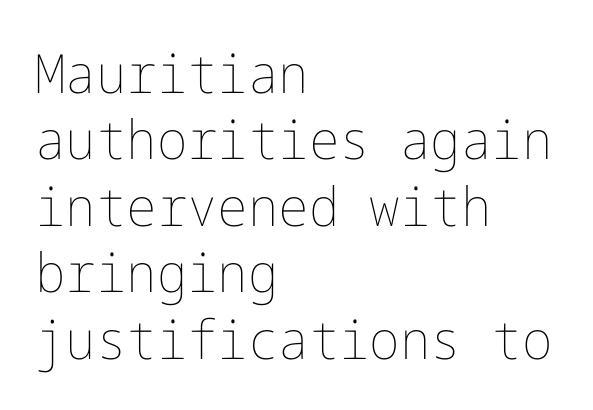
Letters have the restrained weight of plain body copy at most. Plain, unruled lines of type. Every stem runs plumb, perpendicular to the baseline. Where is the straight margin? On the left.
